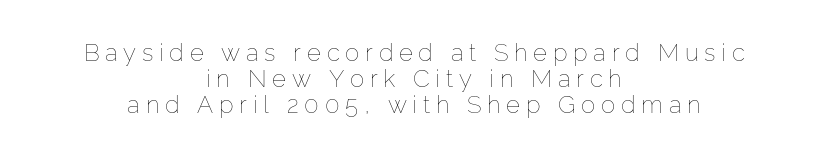
The image shows 24 px text type, upright; set centered, tight line spacing (1.08x), unusually wide letter spacing (+0.24 em), not underlined.
